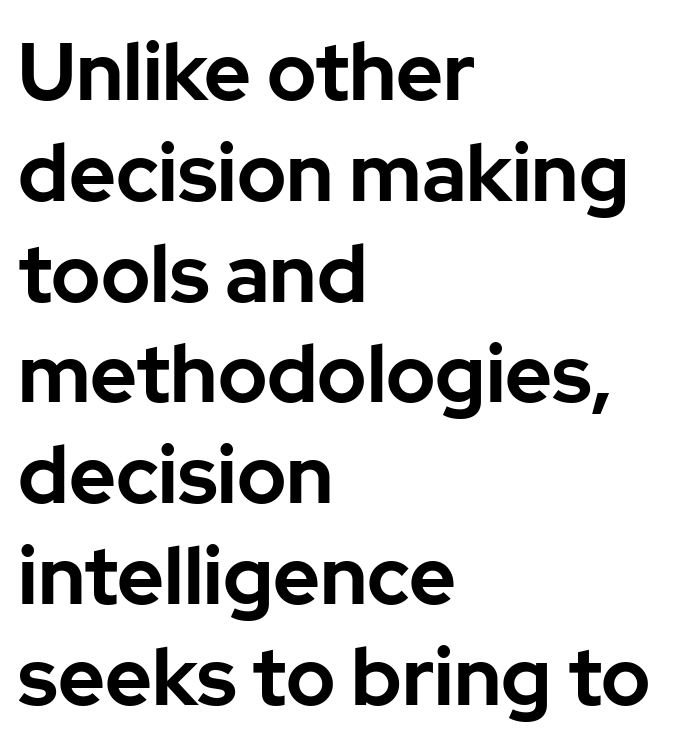
Q: Is the text bold? A: Yes.
Q: Is the text italic (slanted)? A: No, it is upright.
Q: Is the typeface a serif or a sans-serif typeface? A: Sans-serif.
Q: Is the text underlined? A: No.
Q: How is the paragraph aligned? A: Left-aligned.
Q: Is the spacing between letters normal or unusually wide? A: Normal.
Q: Is the spacing between lines tight, normal or loose? A: Normal.
Q: Width (condensed, normal, or wide)? A: Normal.
Q: Stroke contrast? A: Low.
Q: x-height? A: Medium.
Q: Monospaced? A: No.
